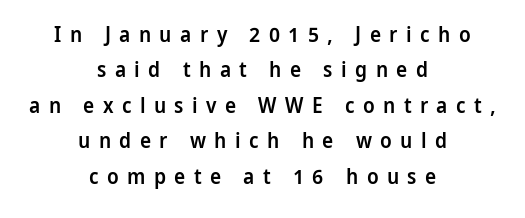
Q: Is the text bold? A: Semi-bold.
Q: Is the text italic (slanted)? A: No, it is upright.
Q: Is the text underlined? A: No.
Q: How is the paragraph aligned? A: Centered.
Q: Is the spacing between letters normal or unusually wide? A: Unusually wide.
Q: Is the spacing between lines tight, normal or loose? A: Normal.
